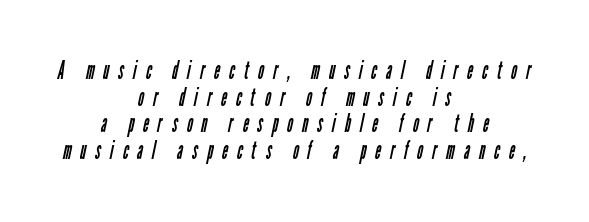
Compared with typical paragraphs, the rows here are closer together. Both edges are ragged and mirror each other, which tells us the setting is centered. The cut favours lightness, reaching ordinary text weight at its darkest. Descenders hang freely into open space.
